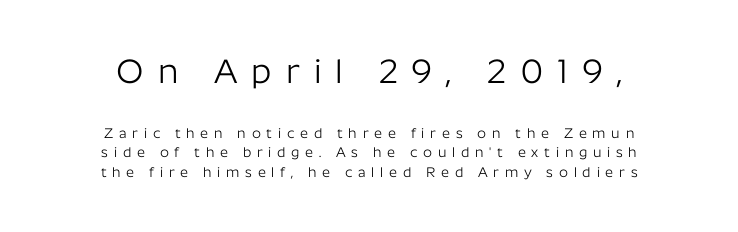
The strip under each line holds only bare page. Spacing verdict: proportional, widths tailored to each character. If you folded the block vertically in half, each line would mirror itself in length. A quiet, ordinary-to-light weight characterises the typeface.
